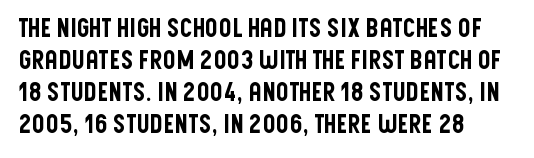
The image shows 25 px text type, upright; set left-aligned, normal line spacing (1.28x), normal letter spacing, not underlined.
